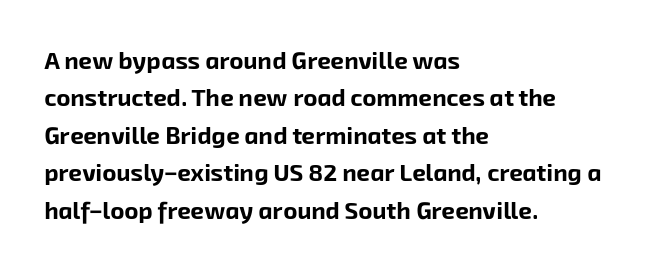
Leading: standard. Plenty of ink on the page — the face is bold. Letter spacing: default. These lines stack with their left ends in a neat column.
